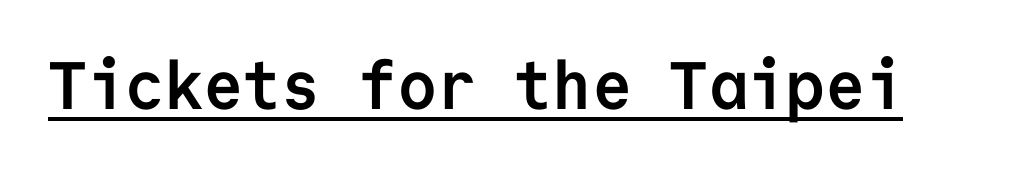
{"serif": "no", "italic": "no", "bold": "yes", "weight": "semibold", "width": "normal", "stroke_contrast": "low", "x_height": "medium", "monospaced": "yes", "underline": "yes", "letter_spacing": "normal", "letter_spacing_em": 0.0, "glyph_px": 67}
